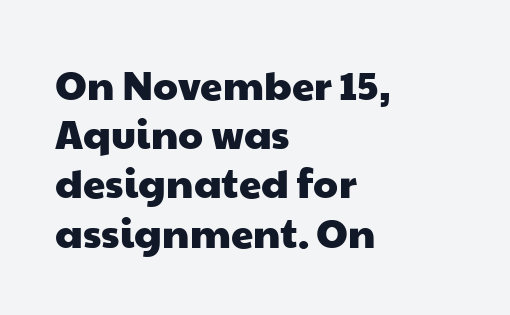
Beneath every word, the page is bare. Short and long lines alike share a common starting point at left. Nobody touched the tracking dial on this one. Think of a printed novel: that variable character pitch is what you see here. This is sans-serif lettering, the kind often seen on screens and signage.
